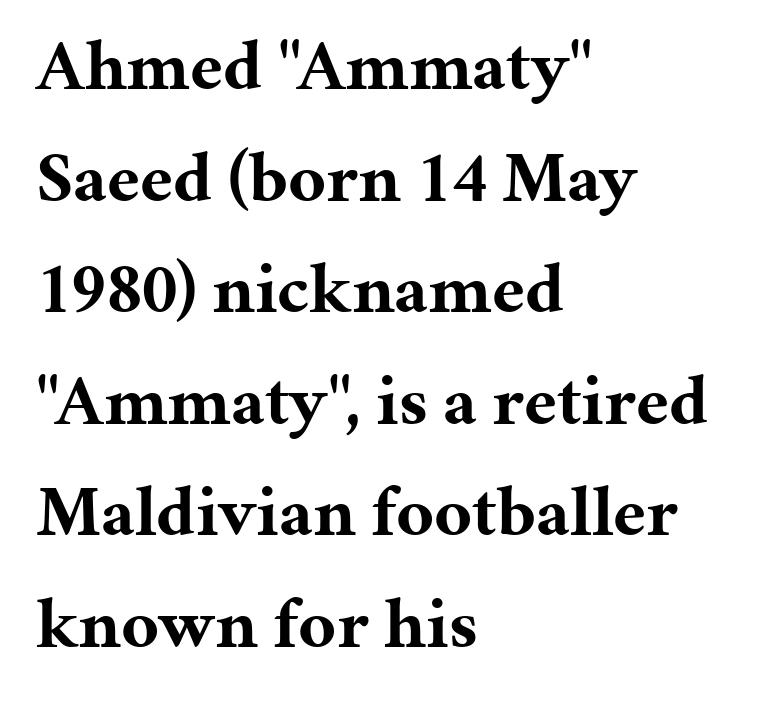
If you drew a line through each stem, it would be perfectly vertical. Varying glyph widths throughout — classic text-font behaviour. You could call the tracking neutral — neither tight nor loose. Decoration check: the copy has no underline. Caption: multi-line text, flush left, ragged right. The rendering shows small feet on the letterforms — a serif design.
